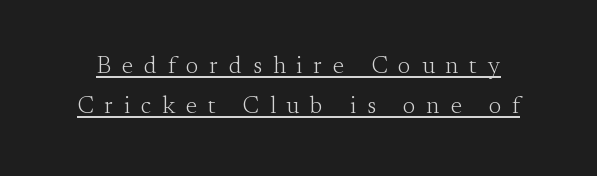
Q: Is the text bold? A: No.
Q: Is the text italic (slanted)? A: No, it is upright.
Q: Is the text underlined? A: Yes.
Q: Is the spacing between letters normal or unusually wide? A: Unusually wide.
Q: Is the spacing between lines tight, normal or loose? A: Normal.
